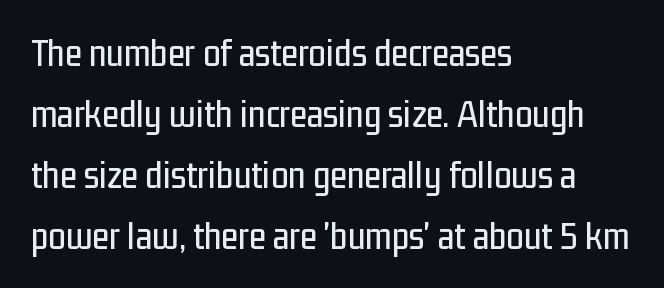
Q: Is the text italic (slanted)? A: No, it is upright.
Q: Is the typeface a serif or a sans-serif typeface? A: Sans-serif.
Q: Is the text underlined? A: No.
Q: How is the paragraph aligned? A: Left-aligned.
Q: Is the spacing between letters normal or unusually wide? A: Normal.
Q: Is the spacing between lines tight, normal or loose? A: Normal.
Q: Width (condensed, normal, or wide)? A: Condensed.
Q: Stroke contrast? A: Low.
Q: x-height? A: Medium.
Q: Monospaced? A: No.
